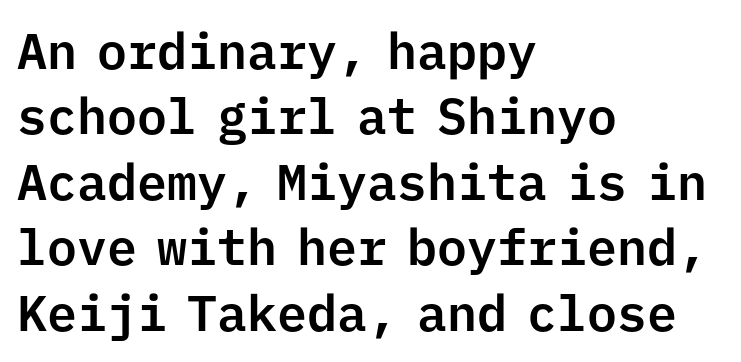
The image shows 50 px sans-serif type, upright, monospaced; set left-aligned, normal line spacing (1.31x), normal letter spacing, not underlined; low stroke contrast and a medium x-height.
